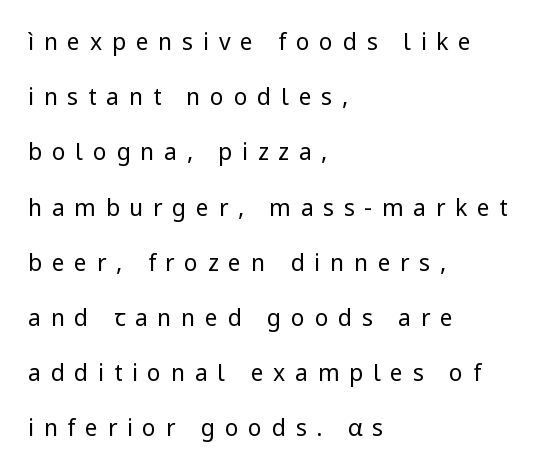
These lines have a slow, spaced-out rhythm from letter to letter. The vertical gap from one line to the next is large. Is the stroke heavy? The answer is a plain regular-or-lighter. No word sits above an underline. The letters stand upright; this is a roman face. Reading down the block, your eye returns to a fixed left position each line.
